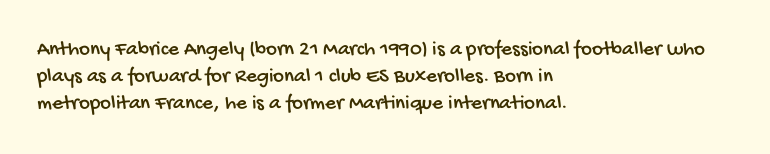
The image shows 21 px text type; set left-aligned, normal line spacing (1.28x), normal letter spacing, not underlined.
